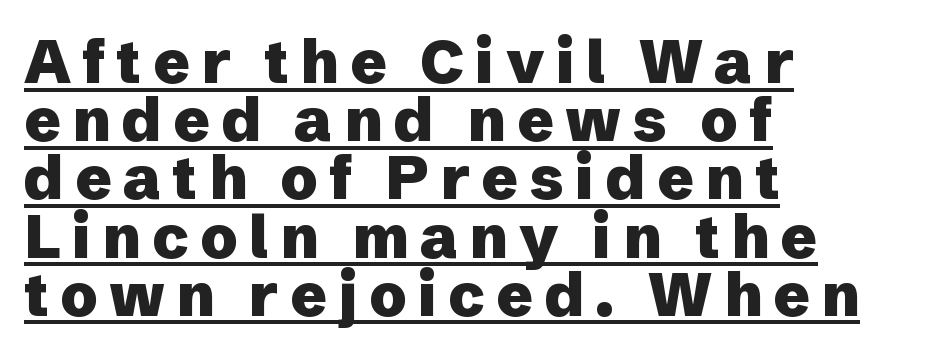
Visually the block forms a straight wall on the left and a jagged coastline on the right. These words are printed bold, with thick strokes throughout. These lines are composed in type without serifs. Honestly, the underline is the first thing you notice here. Proportional: the letters do not fall into vertical columns. Tall strokes in this sample are plumb rather than angled.
